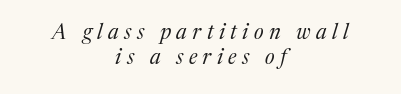
{"italic": "yes", "lean": "right", "slant_degrees": 17, "bold": "no", "underline": "no", "align": "center", "line_spacing_ratio": 1.2, "letter_spacing": "wide", "letter_spacing_em": 0.26, "glyph_px": 21}
